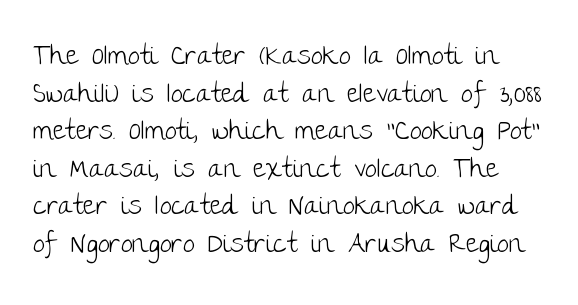
The font's upright variant was chosen for this text. Anything drawn beneath the words? Only blank space. The space between consecutive lines is moderate. Nothing heavy about these letters — not bold at all.
